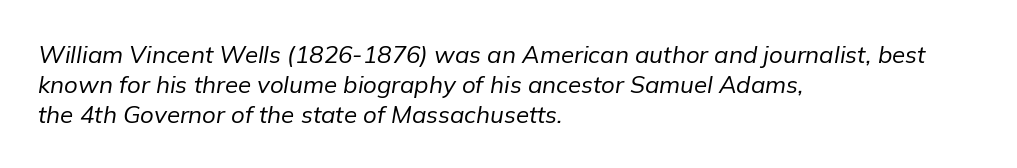
Q: Is the text bold? A: No.
Q: Is the text italic (slanted)? A: Yes, it leans right by about 9 degrees.
Q: Is the text underlined? A: No.
Q: How is the paragraph aligned? A: Left-aligned.
Q: Is the spacing between letters normal or unusually wide? A: Normal.
Q: Is the spacing between lines tight, normal or loose? A: Normal.
